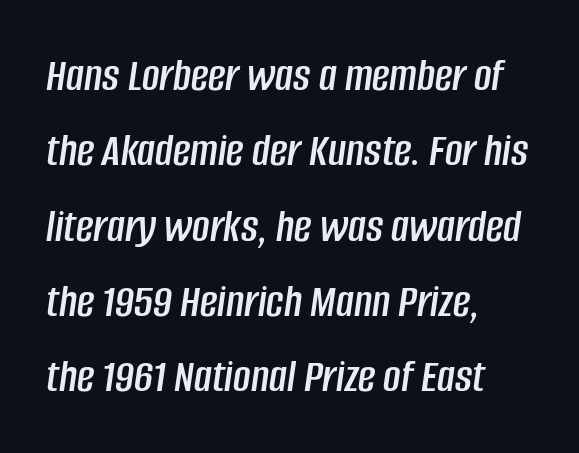
{"italic": "yes", "lean": "right", "slant_degrees": 8, "width": "condensed", "stroke_contrast": "low", "x_height": "large", "monospaced": "no", "underline": "no", "align": "left", "line_spacing": "normal", "line_spacing_ratio": 1.57, "letter_spacing": "normal", "letter_spacing_em": 0.0, "glyph_px": 48}
